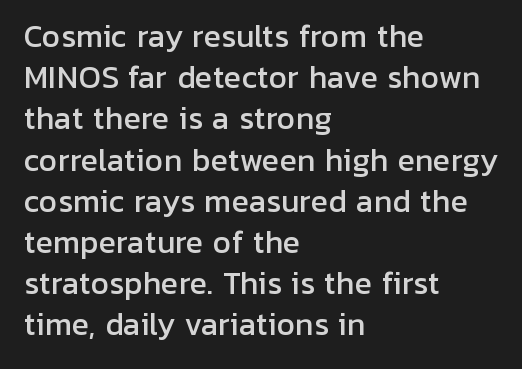
{"serif": "no", "italic": "no", "width": "normal", "stroke_contrast": "low", "x_height": "medium", "monospaced": "no", "underline": "no", "align": "left", "line_spacing": "normal", "line_spacing_ratio": 1.42, "letter_spacing": "normal", "letter_spacing_em": 0.0, "glyph_px": 29}
